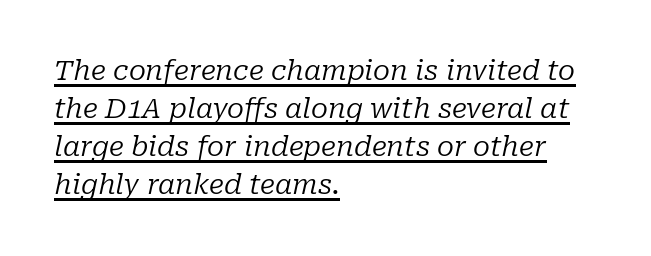
{"serif": "yes", "italic": "yes", "lean": "right", "slant_degrees": 10, "bold": "no", "weight": "regular", "width": "normal", "stroke_contrast": "low", "x_height": "medium", "monospaced": "no", "underline": "yes", "align": "left", "line_spacing": "normal", "line_spacing_ratio": 1.36, "letter_spacing": "normal", "letter_spacing_em": 0.0, "glyph_px": 28}
